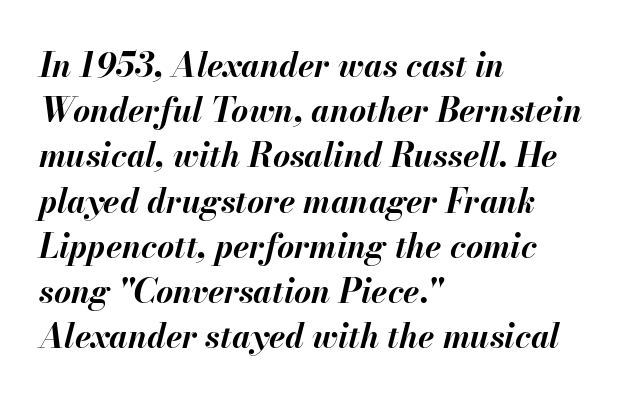
The letters sit at their default tracking, neither squeezed nor spread. Does the lettering tilt? It does — this is italic. Stroke thickness is high; the sample reads as a true bold. Check under the words: just untouched page. Character widths vary here, with narrow letters taking less room than wide ones.
